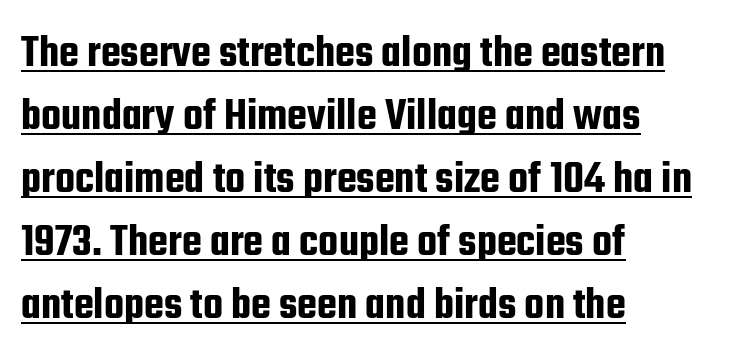
Q: Is the text italic (slanted)? A: No, it is upright.
Q: Is the typeface a serif or a sans-serif typeface? A: Sans-serif.
Q: Is the text underlined? A: Yes.
Q: How is the paragraph aligned? A: Left-aligned.
Q: Is the spacing between letters normal or unusually wide? A: Normal.
Q: Is the spacing between lines tight, normal or loose? A: Normal.
Q: Width (condensed, normal, or wide)? A: Condensed.
Q: Stroke contrast? A: Low.
Q: x-height? A: Medium.
Q: Monospaced? A: No.
